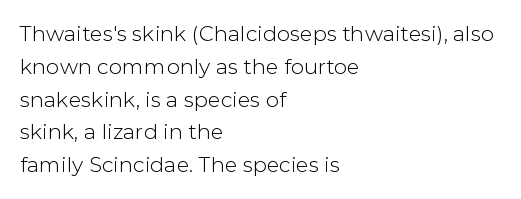
Whoever set this chose a conventional vertical rhythm. Quick note: not italic, upright. Only glyphs here, with clear space below each row. The horizontal fit of the characters is conventional and even. Notice how the passage keeps a crisp vertical edge on the left only.
